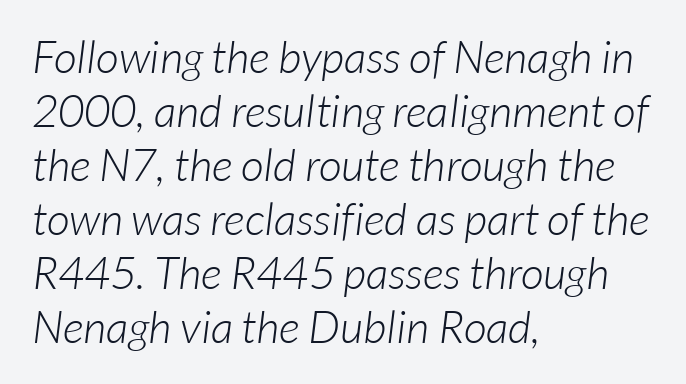
{"serif": "no", "bold": "no", "weight": "light", "width": "normal", "stroke_contrast": "low", "x_height": "medium", "monospaced": "no", "underline": "no", "align": "left", "line_spacing_ratio": 1.2, "letter_spacing": "normal", "letter_spacing_em": 0.0, "glyph_px": 45}
